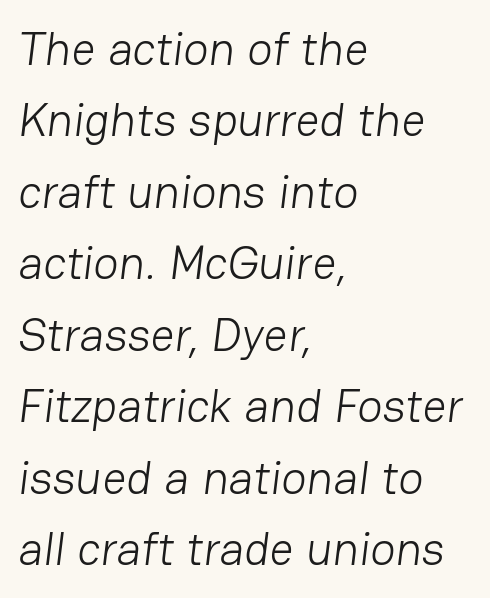
The image shows 47 px light sans-serif type; set left-aligned, normal line spacing (1.52x), normal letter spacing, not underlined; low stroke contrast and a medium x-height.
